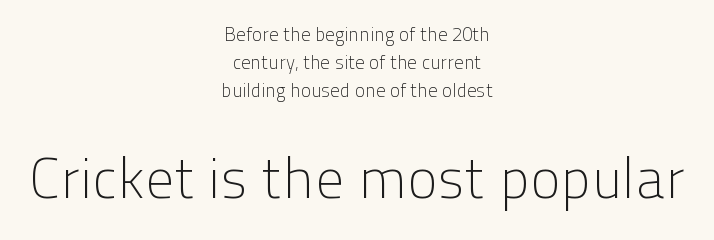
{"serif": "no", "italic": "no", "bold": "no", "weight": "light", "width": "normal", "stroke_contrast": "low", "x_height": "medium", "monospaced": "no", "underline": "no", "align": "center", "line_spacing": "normal", "line_spacing_ratio": 1.47, "letter_spacing": "normal", "letter_spacing_em": 0.0, "larger_block": "second", "size_ratio": 3.0, "glyph_px": 57}
